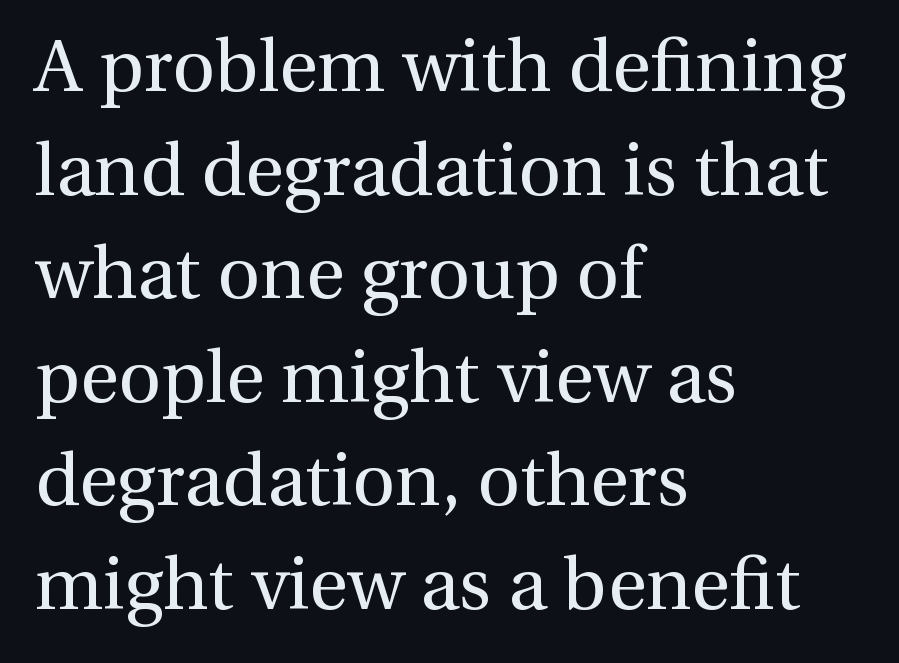
{"serif": "yes", "italic": "no", "bold": "no", "weight": "regular", "width": "normal", "stroke_contrast": "medium", "x_height": "medium", "monospaced": "no", "underline": "no", "align": "left", "line_spacing": "normal", "line_spacing_ratio": 1.4, "letter_spacing": "normal", "letter_spacing_em": 0.0, "glyph_px": 74}
